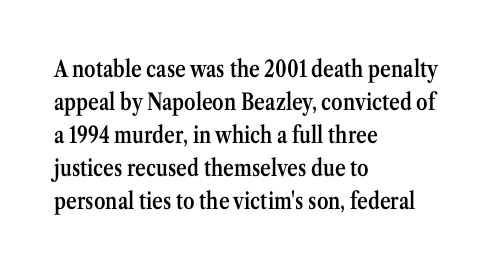
Q: Is the text bold? A: Semi-bold.
Q: Is the text italic (slanted)? A: No, it is upright.
Q: Is the text underlined? A: No.
Q: How is the paragraph aligned? A: Left-aligned.
Q: Is the spacing between letters normal or unusually wide? A: Normal.
Q: Is the spacing between lines tight, normal or loose? A: Normal.
